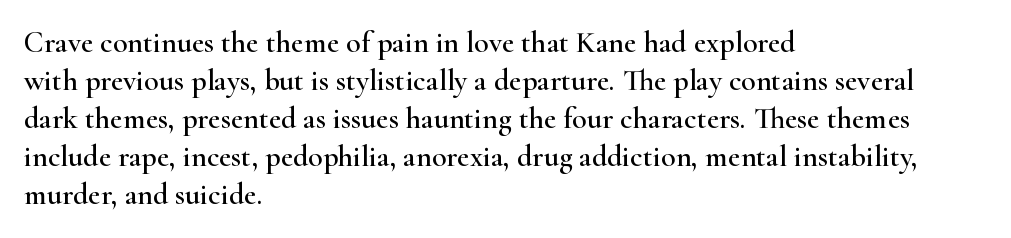
The image shows 30 px wide serif type, upright; set left-aligned, normal line spacing (1.27x), normal letter spacing, not underlined; high stroke contrast and a small x-height.
